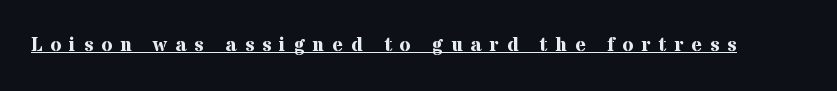
A roman cut, with each character standing at attention. The face used here has the dense, thick strokes of a bold. Like a heading marked for emphasis, these lines bear an underscore. How are the letters spaced? Widely, with obvious added tracking.
